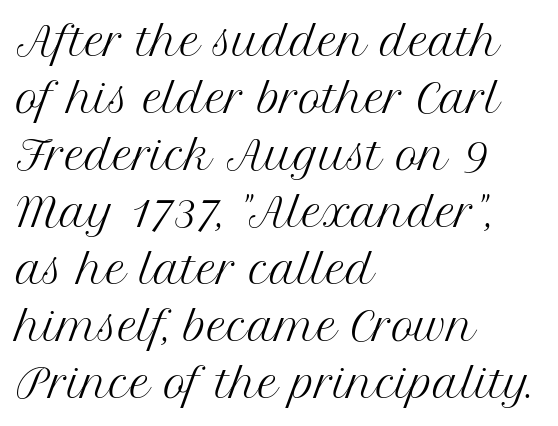
Q: Is the text bold? A: No.
Q: Is the text italic (slanted)? A: Yes.
Q: Is the text underlined? A: No.
Q: How is the paragraph aligned? A: Left-aligned.
Q: Is the spacing between letters normal or unusually wide? A: Normal.
Q: Is the spacing between lines tight, normal or loose? A: Normal.
Q: Width (condensed, normal, or wide)? A: Normal.
Q: Stroke contrast? A: Medium.
Q: x-height? A: Medium.
Q: Monospaced? A: No.
